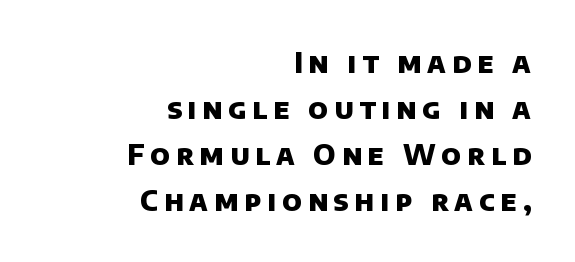
{"serif": "no", "bold": "yes", "weight": "heavy", "width": "normal", "stroke_contrast": "low", "x_height": "large", "monospaced": "no", "underline": "no", "align": "right", "line_spacing": "normal", "line_spacing_ratio": 1.64, "letter_spacing": "wide", "letter_spacing_em": 0.21, "glyph_px": 28}
